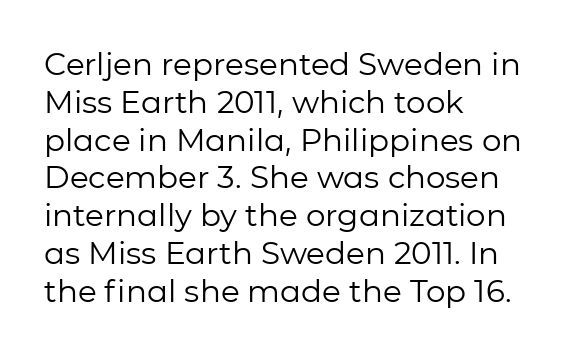
Q: Is the text bold? A: No.
Q: Is the text italic (slanted)? A: No, it is upright.
Q: Is the typeface a serif or a sans-serif typeface? A: Sans-serif.
Q: Is the text underlined? A: No.
Q: How is the paragraph aligned? A: Left-aligned.
Q: Is the spacing between letters normal or unusually wide? A: Normal.
Q: Width (condensed, normal, or wide)? A: Normal.
Q: Stroke contrast? A: Low.
Q: x-height? A: Medium.
Q: Monospaced? A: No.
